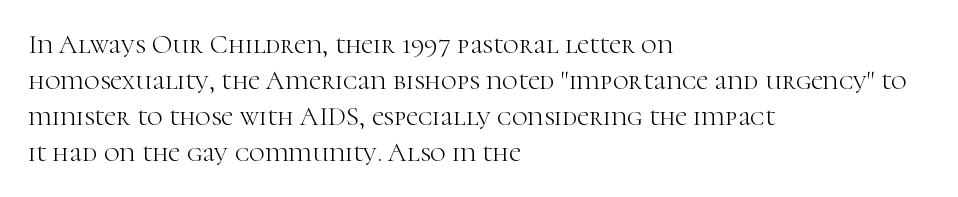
A clean baseline with only descenders dipping below it. The letters stand upright; this is a roman face. The letterforms sit shoulder to shoulder at normal distance. The compositor pushed each line to the left boundary.
